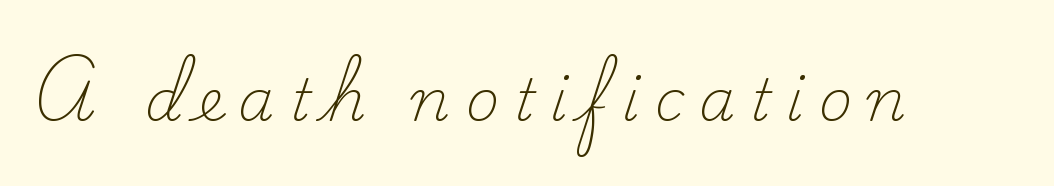
Substantial extra tracking has been applied to these lines. Has an underline been added? It has not. The strokes carry an ordinary text weight at most. Varying glyph widths throughout — classic text-font behaviour.
